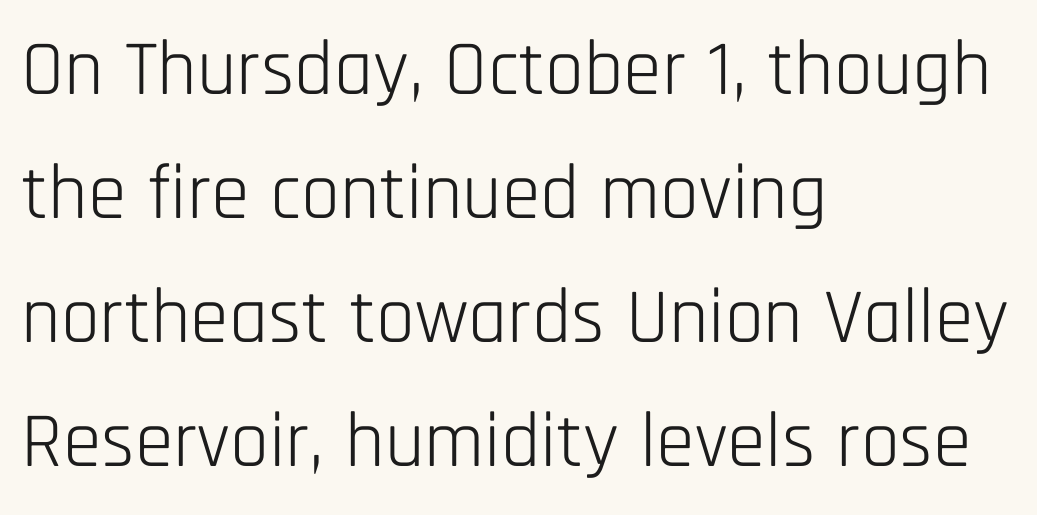
The type sits square on the baseline with zero lean. The typesetter chose a ragged-right arrangement here. Nothing heavy about these letters — not bold at all. The line texture is even and compact thanks to regular tracking. The gap between lines stays unmarked.
